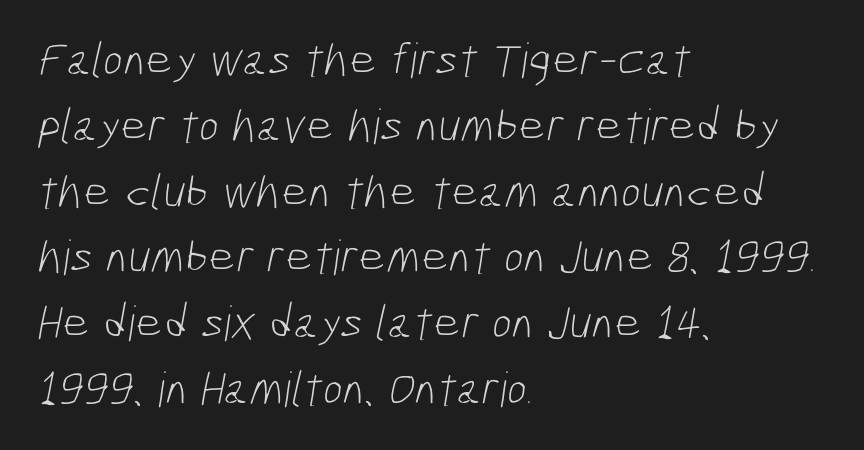
{"serif": "no", "bold": "no", "weight": "light", "width": "condensed", "stroke_contrast": "low", "x_height": "medium", "monospaced": "no", "underline": "no", "align": "left", "line_spacing": "normal", "line_spacing_ratio": 1.37, "letter_spacing": "normal", "letter_spacing_em": 0.0, "glyph_px": 48}
